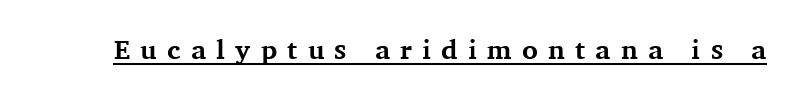
The image shows 27 px bold type, upright; set unusually wide letter spacing (+0.38 em), underlined.
